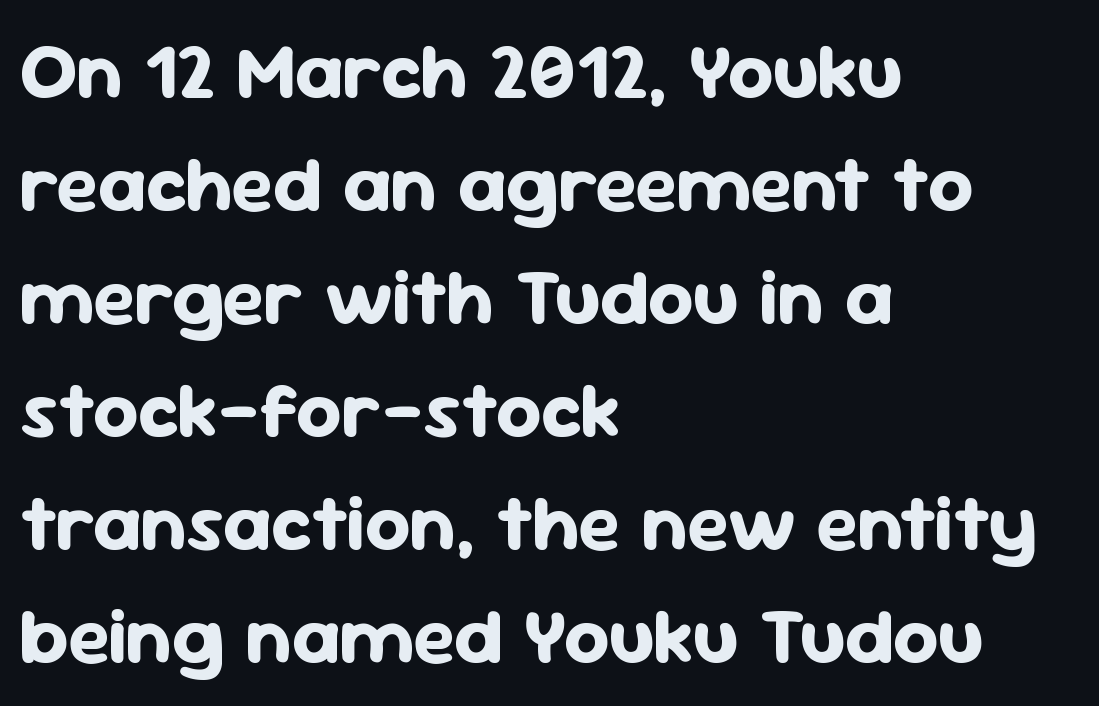
The image shows 79 px bold sans-serif type, upright; set left-aligned, normal line spacing (1.43x), normal letter spacing, not underlined; low stroke contrast and a medium x-height.
